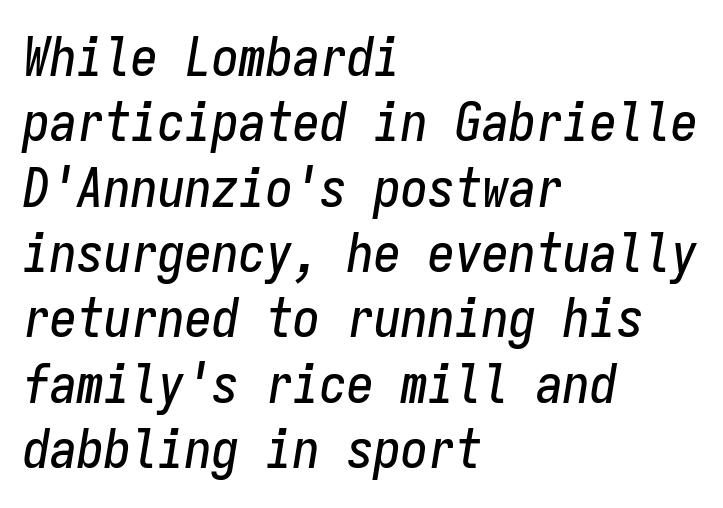
The image shows 54 px condensed type, italic (leaning right), monospaced; set left-aligned, line spacing 1.21x, normal letter spacing, not underlined; low stroke contrast and a medium x-height.
